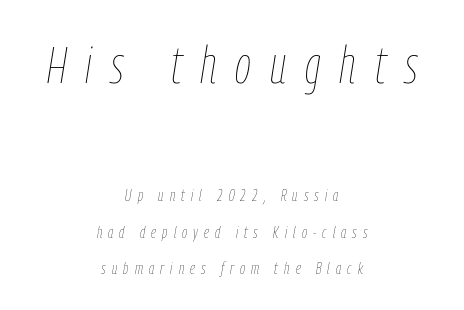
Q: Is the text bold? A: No.
Q: Is the text italic (slanted)? A: Yes, it leans right by about 9 degrees.
Q: Is the text underlined? A: No.
Q: How is the paragraph aligned? A: Centered.
Q: Is the spacing between letters normal or unusually wide? A: Unusually wide.
Q: Is the spacing between lines tight, normal or loose? A: Loose.
Q: Which block of text is set in a larger size, the first (top) or the second (bottom)? A: The first (top) one.
Q: Width (condensed, normal, or wide)? A: Condensed.
Q: Stroke contrast? A: Low.
Q: x-height? A: Medium.
Q: Monospaced? A: No.
